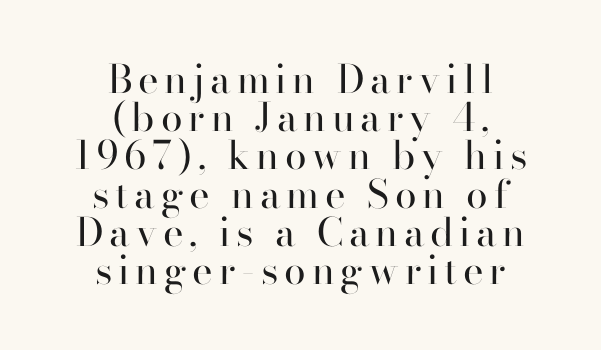
Q: Is the text bold? A: No.
Q: Is the text italic (slanted)? A: No, it is upright.
Q: Is the typeface a serif or a sans-serif typeface? A: Serif.
Q: Is the text underlined? A: No.
Q: How is the paragraph aligned? A: Centered.
Q: Is the spacing between lines tight, normal or loose? A: Tight.
Q: Width (condensed, normal, or wide)? A: Normal.
Q: Stroke contrast? A: High.
Q: x-height? A: Small.
Q: Monospaced? A: No.
